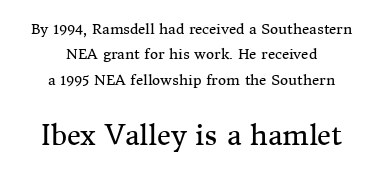
The image shows 27 px text type, upright; set centered, line spacing 1.82x, normal letter spacing, not underlined; the second (bottom) block is 1.93x larger.
